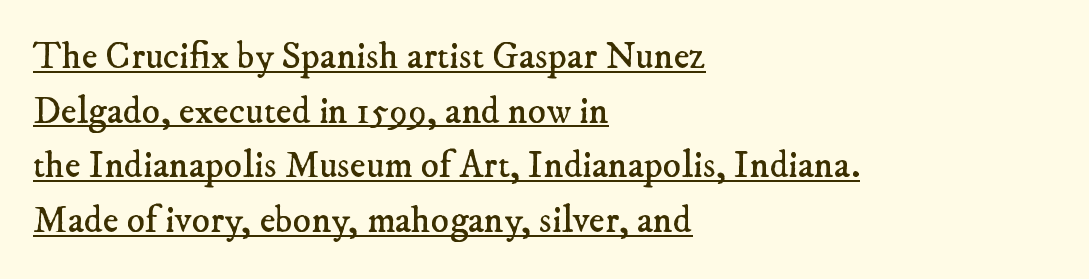
Is this a fixed-width face? No — the glyphs have proportional, varying widths. Note: serifs present on the glyphs. A continuous stroke trails under the words, as in a hyperlink. The typesetter chose a ragged-right arrangement here. The passage shown stacks its lines at a standard gap. You could call the tracking neutral — neither tight nor loose.
